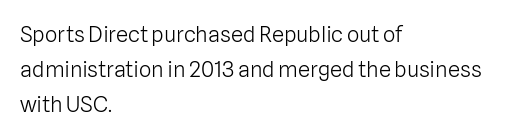
A quiet, ordinary-to-light weight characterises the typeface. Default kerning and tracking; the words read as compact shapes. These lines stack with their left ends in a neat column. The leading is moderate, giving the passage an even texture.
